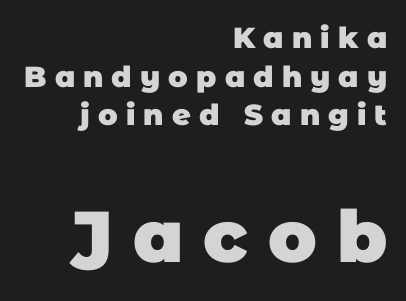
Q: Is the text bold? A: Yes.
Q: Is the typeface a serif or a sans-serif typeface? A: Sans-serif.
Q: Is the text underlined? A: No.
Q: How is the paragraph aligned? A: Right-aligned.
Q: Is the spacing between letters normal or unusually wide? A: Unusually wide.
Q: Is the spacing between lines tight, normal or loose? A: Normal.
Q: Which block of text is set in a larger size, the first (top) or the second (bottom)? A: The second (bottom) one.
Q: Width (condensed, normal, or wide)? A: Normal.
Q: Stroke contrast? A: Low.
Q: x-height? A: Large.
Q: Monospaced? A: No.
